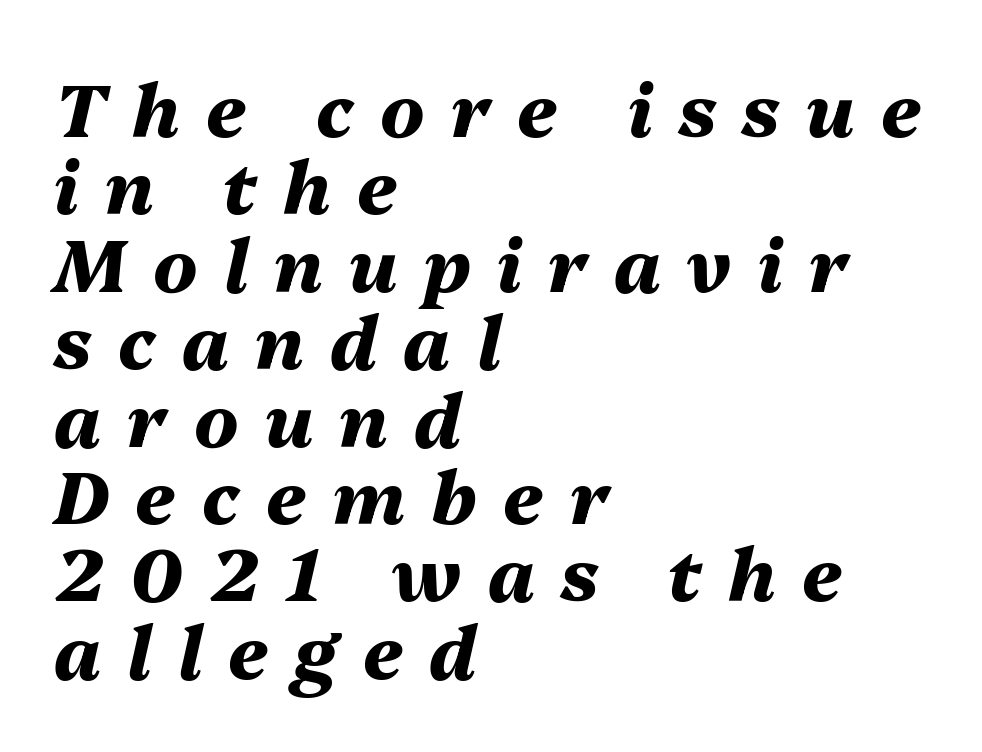
The image shows 73 px heavy type, italic (leaning right); set left-aligned, tight line spacing (1.06x), unusually wide letter spacing (+0.36 em), not underlined; medium stroke contrast and a medium x-height.
